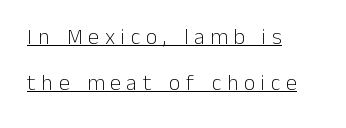
The image shows 22 px text type, upright; set left-aligned, loose line spacing (2.11x), unusually wide letter spacing (+0.26 em), underlined.
